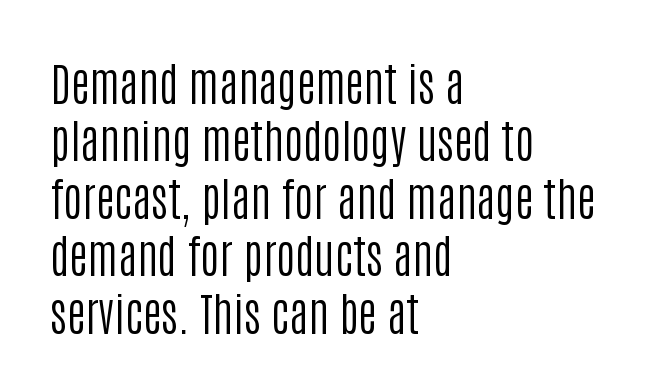
Q: Is the text bold? A: No.
Q: Is the text italic (slanted)? A: No, it is upright.
Q: Is the typeface a serif or a sans-serif typeface? A: Sans-serif.
Q: Is the text underlined? A: No.
Q: How is the paragraph aligned? A: Left-aligned.
Q: Is the spacing between letters normal or unusually wide? A: Normal.
Q: Is the spacing between lines tight, normal or loose? A: Normal.
Q: Width (condensed, normal, or wide)? A: Condensed.
Q: Stroke contrast? A: Low.
Q: x-height? A: Large.
Q: Monospaced? A: No.
